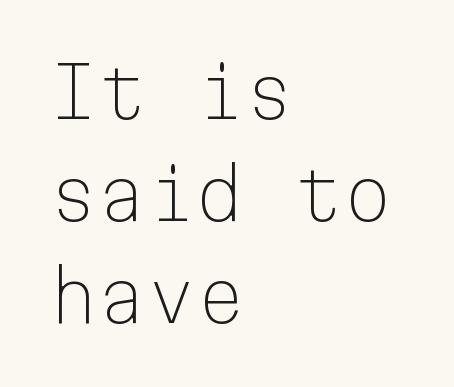
Q: Is the text bold? A: No.
Q: Is the text italic (slanted)? A: No, it is upright.
Q: Is the typeface a serif or a sans-serif typeface? A: Sans-serif.
Q: Is the text underlined? A: No.
Q: How is the paragraph aligned? A: Left-aligned.
Q: Is the spacing between letters normal or unusually wide? A: Normal.
Q: Is the spacing between lines tight, normal or loose? A: Normal.
Q: Width (condensed, normal, or wide)? A: Normal.
Q: Stroke contrast? A: Low.
Q: x-height? A: Medium.
Q: Monospaced? A: Yes.
